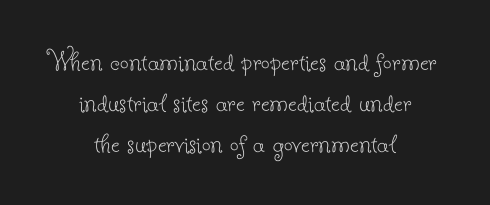
The image shows 31 px thin serif type, upright; set centered, normal line spacing (1.33x), normal letter spacing, not underlined; low stroke contrast and a small x-height.
